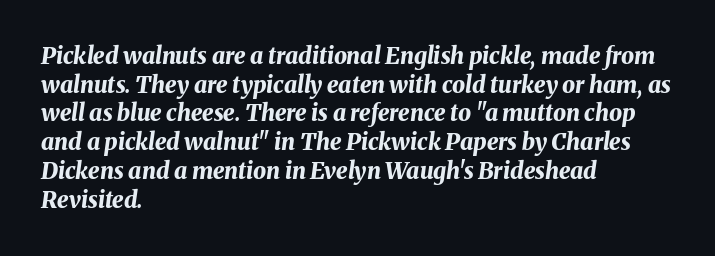
{"italic": "yes", "lean": "right", "slant_degrees": 8, "bold": "yes", "underline": "no", "align": "left", "line_spacing": "normal", "line_spacing_ratio": 1.25, "letter_spacing": "normal", "letter_spacing_em": 0.0, "glyph_px": 23}
